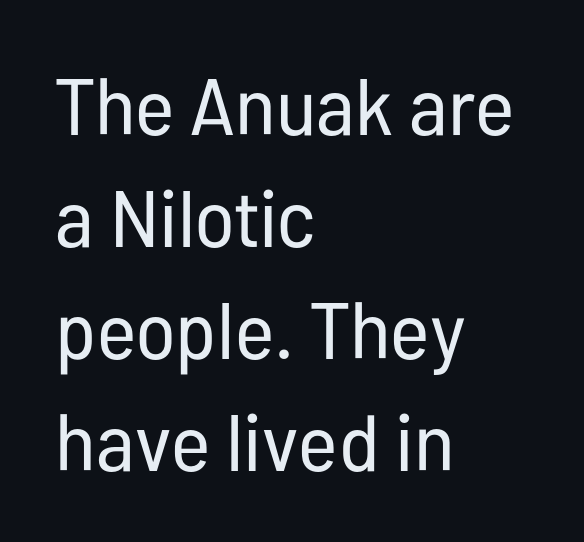
Q: Is the text bold? A: No.
Q: Is the text italic (slanted)? A: No, it is upright.
Q: Is the typeface a serif or a sans-serif typeface? A: Sans-serif.
Q: Is the text underlined? A: No.
Q: How is the paragraph aligned? A: Left-aligned.
Q: Is the spacing between letters normal or unusually wide? A: Normal.
Q: Is the spacing between lines tight, normal or loose? A: Normal.
Q: Width (condensed, normal, or wide)? A: Condensed.
Q: Stroke contrast? A: Low.
Q: x-height? A: Medium.
Q: Monospaced? A: No.
